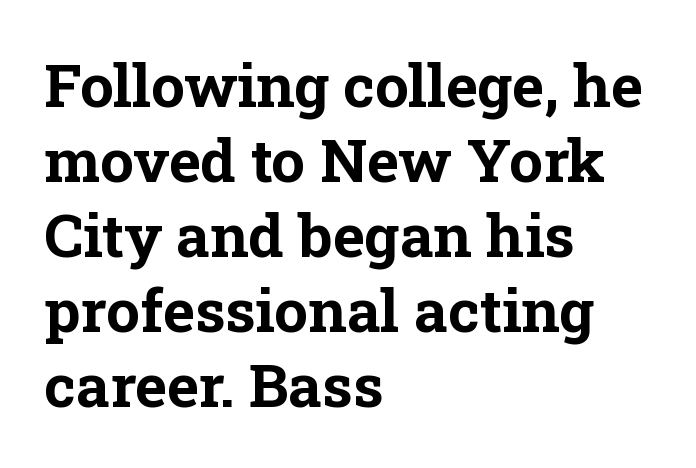
{"serif": "yes", "italic": "no", "bold": "yes", "weight": "bold", "width": "normal", "stroke_contrast": "low", "x_height": "medium", "monospaced": "no", "underline": "no", "align": "left", "line_spacing": "normal", "line_spacing_ratio": 1.25, "letter_spacing": "normal", "letter_spacing_em": 0.0, "glyph_px": 60}
